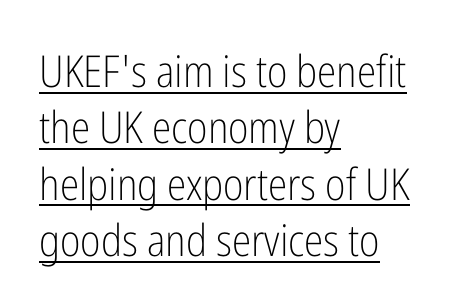
Q: Is the text bold? A: No.
Q: Is the text italic (slanted)? A: No, it is upright.
Q: Is the typeface a serif or a sans-serif typeface? A: Sans-serif.
Q: Is the text underlined? A: Yes.
Q: How is the paragraph aligned? A: Left-aligned.
Q: Is the spacing between letters normal or unusually wide? A: Normal.
Q: Is the spacing between lines tight, normal or loose? A: Normal.
Q: Width (condensed, normal, or wide)? A: Condensed.
Q: Stroke contrast? A: Low.
Q: x-height? A: Medium.
Q: Monospaced? A: No.
